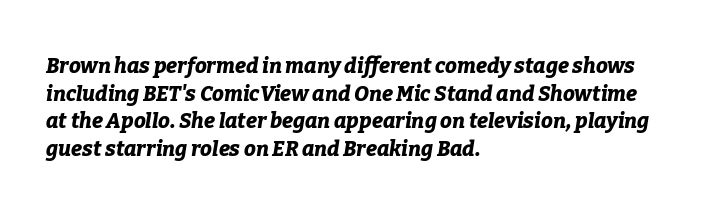
Clear beneath every line of the passage. Chunky letters — that's bold for sure. The glyphs look as if they've been sheared to an angle. Horizontal alignment here is leftward, the default for most running prose. Reading down the column, the eye jumps a familiar distance to each next line. The line texture is even and compact thanks to regular tracking.
